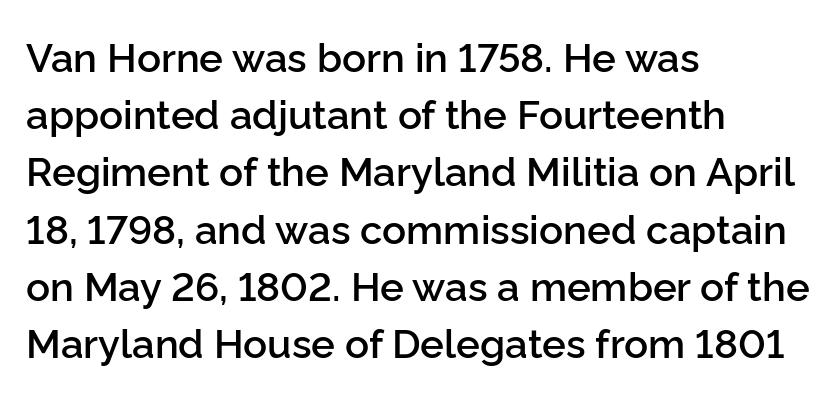
{"serif": "no", "italic": "no", "bold": "semi", "weight": "semibold", "width": "normal", "stroke_contrast": "low", "x_height": "medium", "monospaced": "no", "underline": "no", "align": "left", "line_spacing": "normal", "line_spacing_ratio": 1.43, "letter_spacing": "normal", "letter_spacing_em": 0.0, "glyph_px": 40}
